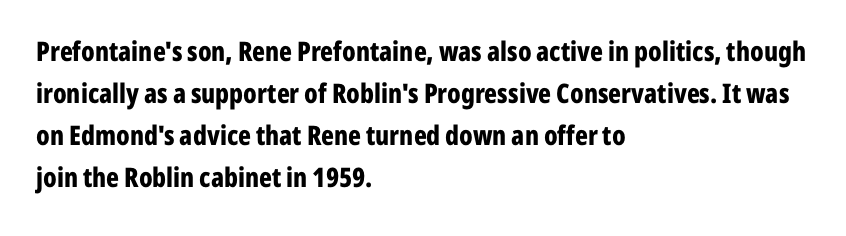
Nothing unusual about the tracking: characters are spaced as the font intends. Layout note: lines flush left. Does the lettering tilt? It doesn't — this is upright. The characters look thick and weighty, a clear bold. If you measured baseline to baseline, you'd find a middling distance. Underlining? Definitely not there.
